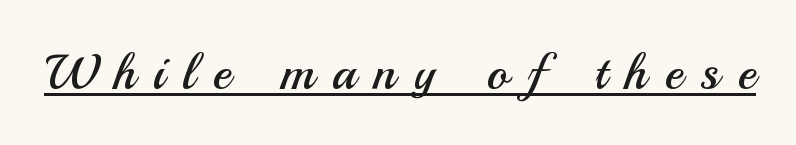
Q: Is the text bold? A: No.
Q: Is the text italic (slanted)? A: Yes.
Q: Is the typeface a serif or a sans-serif typeface? A: Sans-serif.
Q: Is the text underlined? A: Yes.
Q: Is the spacing between letters normal or unusually wide? A: Unusually wide.
Q: Width (condensed, normal, or wide)? A: Normal.
Q: Stroke contrast? A: Medium.
Q: x-height? A: Small.
Q: Monospaced? A: No.
